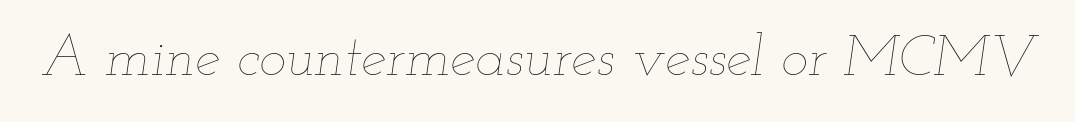
Q: Is the text bold? A: No.
Q: Is the text italic (slanted)? A: Yes, it leans right by about 12 degrees.
Q: Is the text underlined? A: No.
Q: Is the spacing between letters normal or unusually wide? A: Normal.
Q: Width (condensed, normal, or wide)? A: Wide.
Q: Stroke contrast? A: Low.
Q: x-height? A: Small.
Q: Monospaced? A: No.
